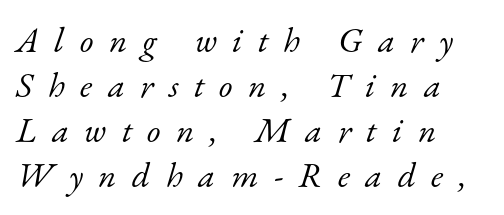
The image shows 35 px light serif type, italic (leaning right); set left-aligned, normal line spacing (1.29x), unusually wide letter spacing (+0.44 em), not underlined; low stroke contrast and a small x-height.
